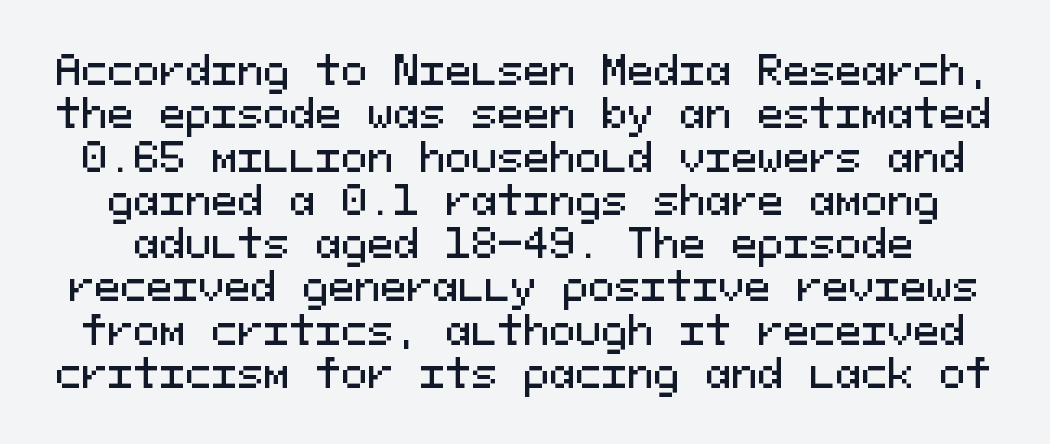
{"serif": "no", "italic": "no", "width": "normal", "stroke_contrast": "medium", "x_height": "medium", "monospaced": "yes", "underline": "no", "line_spacing": "tight", "line_spacing_ratio": 1.11, "letter_spacing": "normal", "letter_spacing_em": 0.0, "glyph_px": 39}
